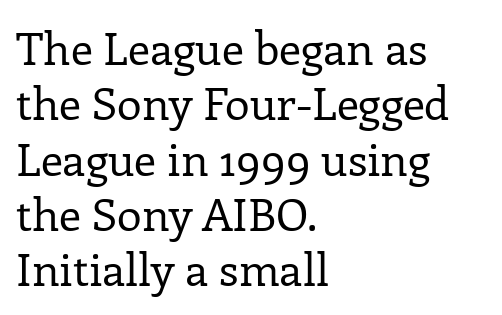
The type sits square on the baseline with zero lean. The typeface chosen for these lines features serifs. Inter-character spacing is left at the font's built-in metrics. Spacing verdict: proportional, widths tailored to each character. Honestly, there is no underline to notice here at all.
